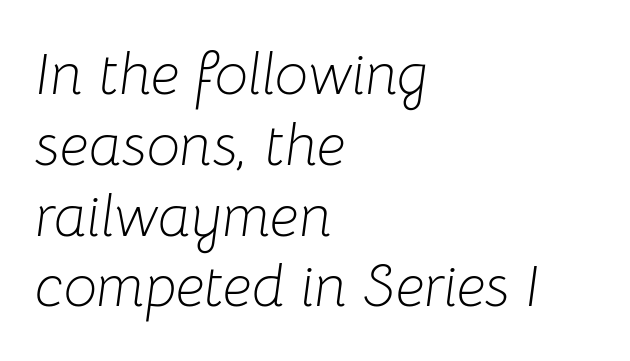
Nobody drew a line under any word here. If you drew a line through each stem, it would be angled. The compositor pushed each line to the left boundary. A typesetter would call this proportional, since set widths differ per character.
